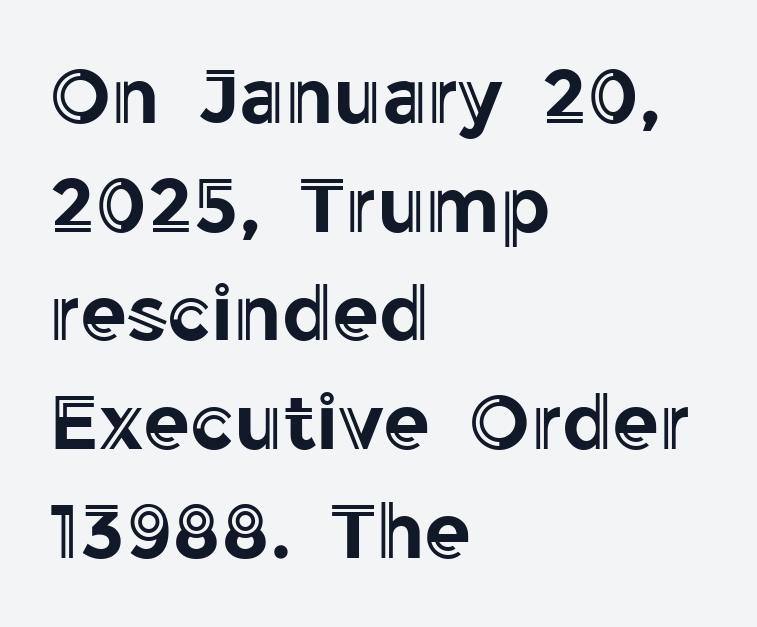
Q: Is the text italic (slanted)? A: No, it is upright.
Q: Is the text underlined? A: No.
Q: How is the paragraph aligned? A: Left-aligned.
Q: Is the spacing between letters normal or unusually wide? A: Normal.
Q: Is the spacing between lines tight, normal or loose? A: Normal.
Q: Width (condensed, normal, or wide)? A: Normal.
Q: x-height? A: Medium.
Q: Monospaced? A: No.
